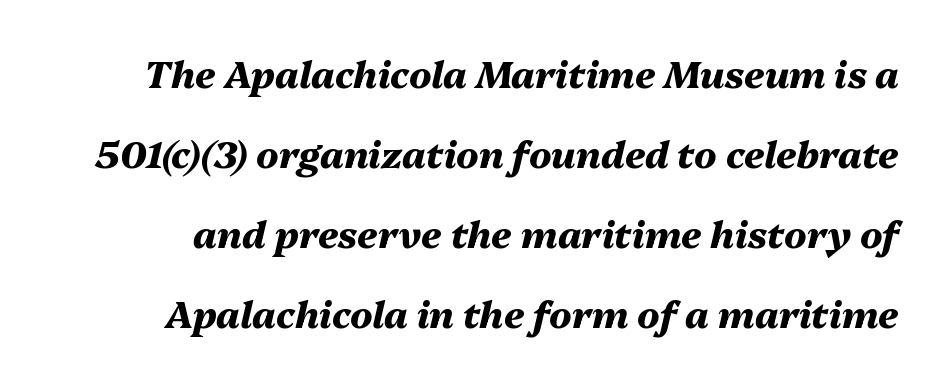
Q: Is the text bold? A: Yes.
Q: Is the text italic (slanted)? A: Yes, it leans right by about 13 degrees.
Q: Is the text underlined? A: No.
Q: Is the spacing between letters normal or unusually wide? A: Normal.
Q: Is the spacing between lines tight, normal or loose? A: Loose.
Q: Width (condensed, normal, or wide)? A: Normal.
Q: Stroke contrast? A: Medium.
Q: x-height? A: Medium.
Q: Monospaced? A: No.
